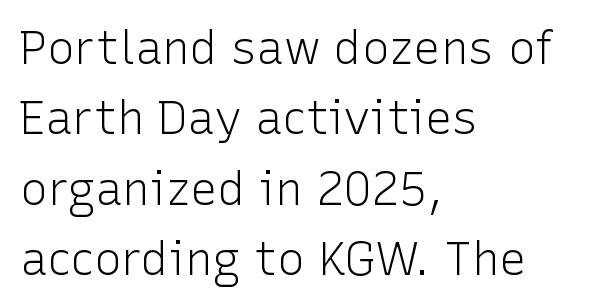
{"serif": "no", "italic": "no", "bold": "no", "weight": "light", "width": "normal", "stroke_contrast": "low", "x_height": "medium", "monospaced": "no", "underline": "no", "align": "left", "line_spacing": "normal", "line_spacing_ratio": 1.53, "letter_spacing": "normal", "letter_spacing_em": 0.0, "glyph_px": 46}
